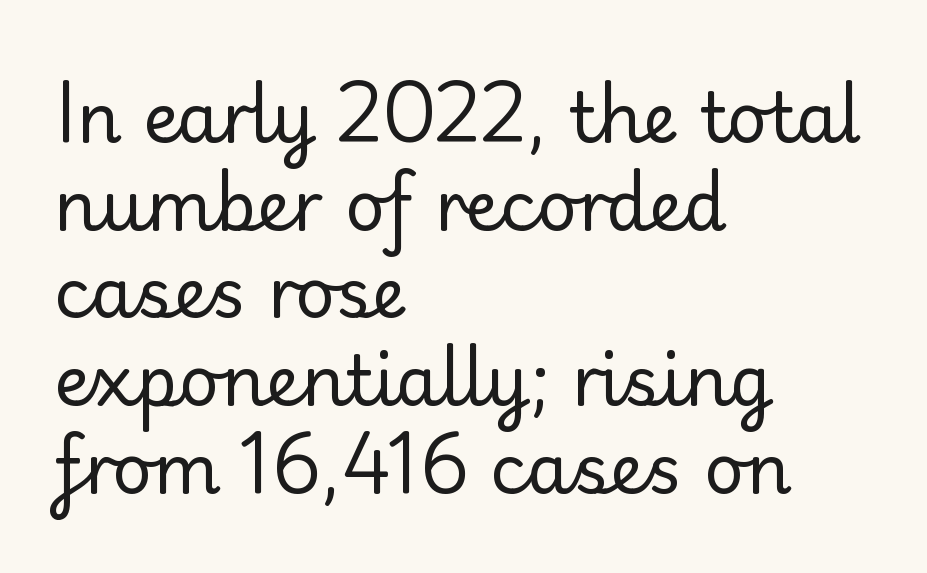
{"serif": "no", "italic": "no", "bold": "no", "weight": "regular", "width": "normal", "stroke_contrast": "low", "x_height": "small", "monospaced": "no", "underline": "no", "align": "left", "line_spacing": "normal", "line_spacing_ratio": 1.27, "letter_spacing": "normal", "letter_spacing_em": 0.0, "glyph_px": 69}
